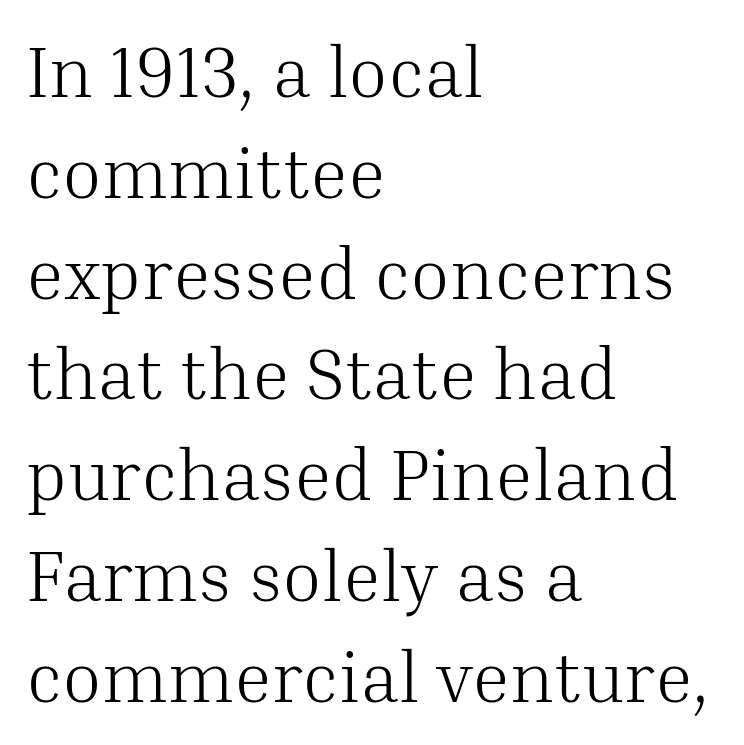
Q: Is the text bold? A: No.
Q: Is the text italic (slanted)? A: No, it is upright.
Q: Is the typeface a serif or a sans-serif typeface? A: Serif.
Q: Is the text underlined? A: No.
Q: How is the paragraph aligned? A: Left-aligned.
Q: Is the spacing between letters normal or unusually wide? A: Normal.
Q: Is the spacing between lines tight, normal or loose? A: Normal.
Q: Width (condensed, normal, or wide)? A: Normal.
Q: Stroke contrast? A: Medium.
Q: x-height? A: Medium.
Q: Monospaced? A: No.
